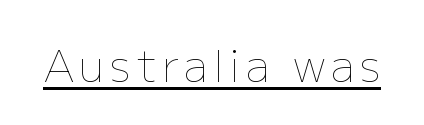
{"italic": "no", "bold": "no", "weight": "thin", "width": "normal", "stroke_contrast": "low", "x_height": "medium", "monospaced": "no", "underline": "yes", "glyph_px": 44}
